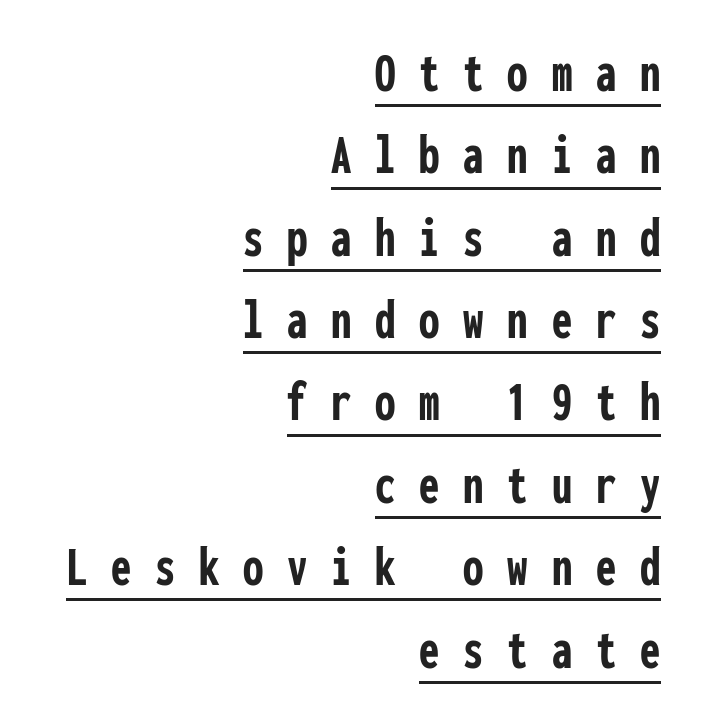
Leading: standard. The specimen includes a rule beneath the text block's lines. Typographically, this falls in the sans-serif category. Fixed-width glyphs throughout — classic coding-font behaviour. Tall strokes in this sample are plumb rather than angled.
